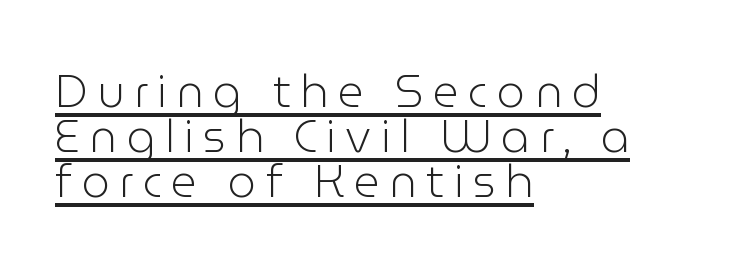
Q: Is the text bold? A: No.
Q: Is the text italic (slanted)? A: No, it is upright.
Q: Is the typeface a serif or a sans-serif typeface? A: Sans-serif.
Q: Is the text underlined? A: Yes.
Q: How is the paragraph aligned? A: Left-aligned.
Q: Is the spacing between letters normal or unusually wide? A: Unusually wide.
Q: Is the spacing between lines tight, normal or loose? A: Tight.
Q: Width (condensed, normal, or wide)? A: Normal.
Q: Stroke contrast? A: Low.
Q: x-height? A: Medium.
Q: Monospaced? A: No.
